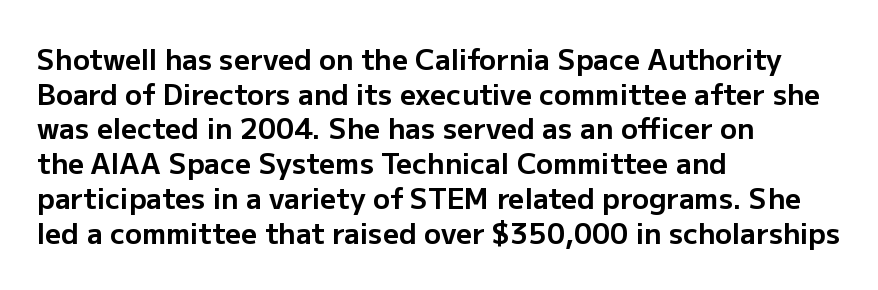
Spacing verdict: proportional, widths tailored to each character. The face used here has the dense, thick strokes of a bold. Posture: upright roman. Type without underlining. Students, note that the glyphs here touch the page at normal intervals. The text was rendered using a sans face with plain stroke endings.
